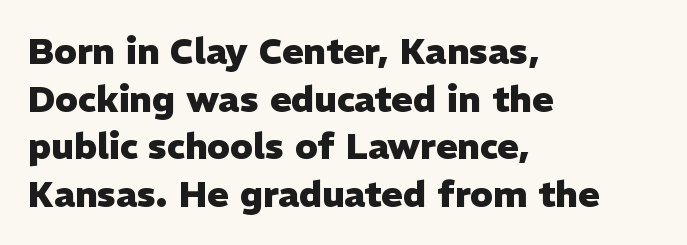
Nothing sits at the stroke ends, so this counts as sans-serif. Horizontal alignment here is leftward, the default for most running prose. Words appear dense and cohesive because spacing is normal. On the weight axis this lands at bold, roughly 700. Looks like regular typesetting: each glyph gets only the width it needs. You can tell it's not italic because the verticals are truly vertical.
